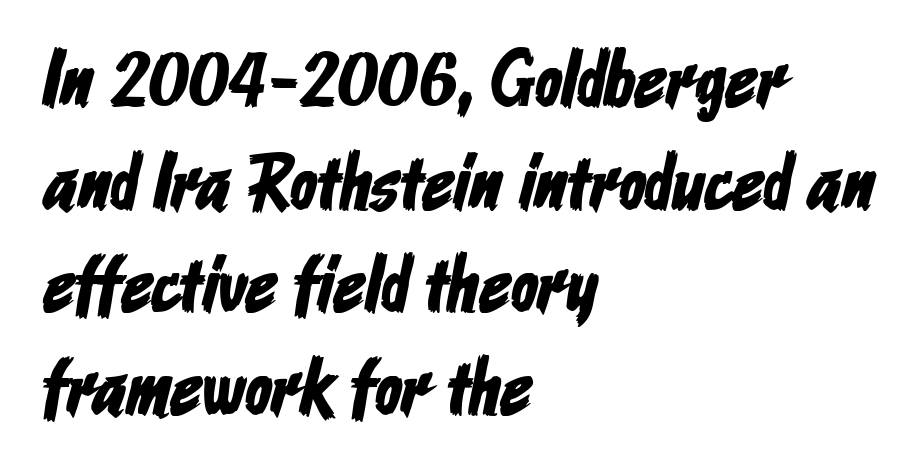
Q: Is the typeface a serif or a sans-serif typeface? A: Sans-serif.
Q: Is the text underlined? A: No.
Q: How is the paragraph aligned? A: Left-aligned.
Q: Is the spacing between letters normal or unusually wide? A: Normal.
Q: Is the spacing between lines tight, normal or loose? A: Normal.
Q: Width (condensed, normal, or wide)? A: Condensed.
Q: Stroke contrast? A: Low.
Q: x-height? A: Medium.
Q: Monospaced? A: No.
